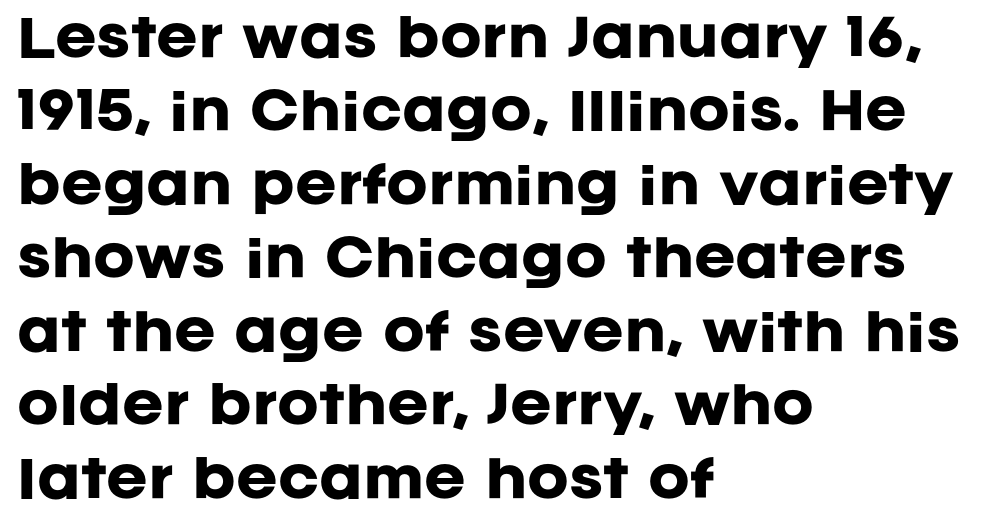
Line starts are locked; line ends wander. The axis of the letterforms is exactly vertical. This is heavy type, rendered in bold. The passage shown stacks its lines at a standard gap. Regarding serifs, this sample does without them.
